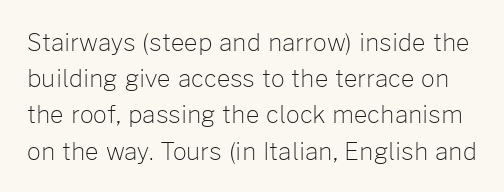
Q: Is the text bold? A: No.
Q: Is the text italic (slanted)? A: No, it is upright.
Q: Is the text underlined? A: No.
Q: Is the spacing between letters normal or unusually wide? A: Normal.
Q: Is the spacing between lines tight, normal or loose? A: Normal.
